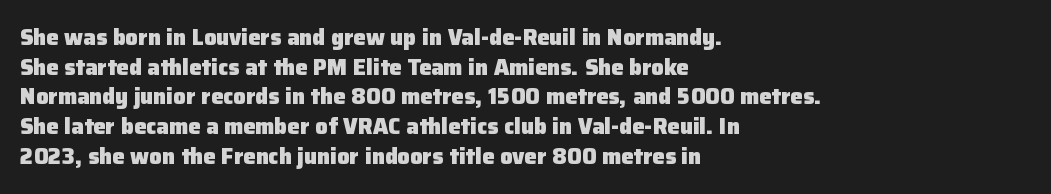
Q: Is the text bold? A: Yes.
Q: Is the text italic (slanted)? A: No, it is upright.
Q: Is the text underlined? A: No.
Q: How is the paragraph aligned? A: Left-aligned.
Q: Is the spacing between letters normal or unusually wide? A: Normal.
Q: Is the spacing between lines tight, normal or loose? A: Normal.
